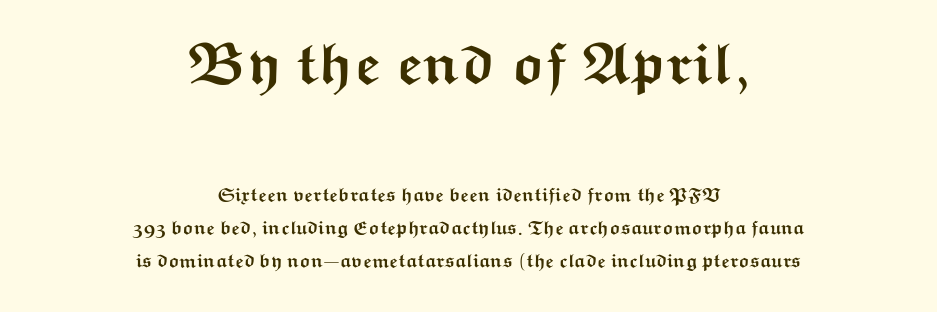
Q: Is the text bold? A: Yes.
Q: Is the text italic (slanted)? A: No, it is upright.
Q: Is the typeface a serif or a sans-serif typeface? A: Sans-serif.
Q: Is the text underlined? A: No.
Q: How is the paragraph aligned? A: Centered.
Q: Is the spacing between letters normal or unusually wide? A: Normal.
Q: Which block of text is set in a larger size, the first (top) or the second (bottom)? A: The first (top) one.
Q: Width (condensed, normal, or wide)? A: Wide.
Q: Stroke contrast? A: Medium.
Q: x-height? A: Medium.
Q: Monospaced? A: No.
